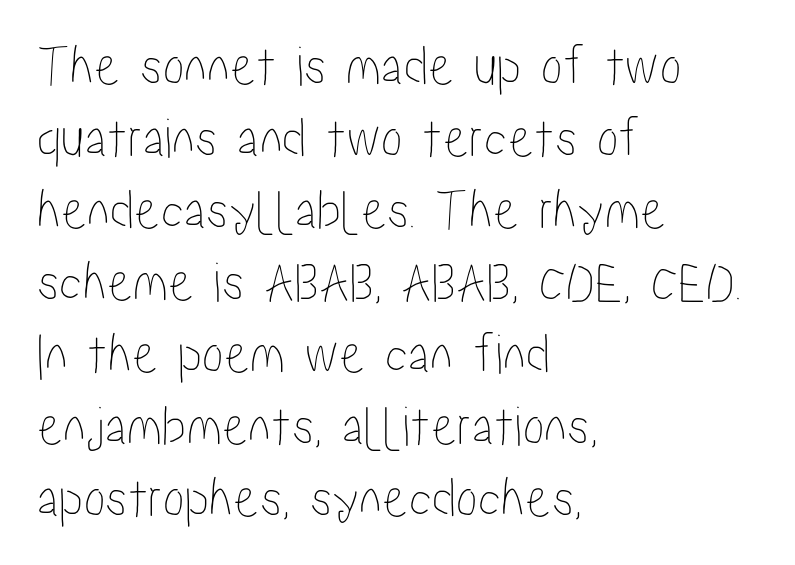
The image shows 58 px condensed type, upright; set left-aligned, line spacing 1.24x, normal letter spacing, not underlined; low stroke contrast and a medium x-height.
